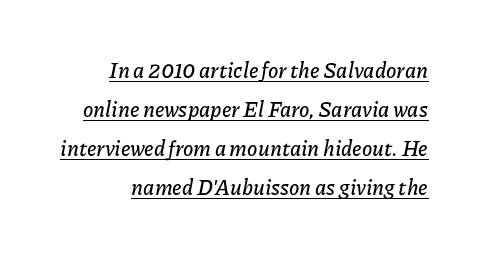
The image shows 21 px text type, italic (leaning right); set line spacing 1.85x, normal letter spacing, underlined.
